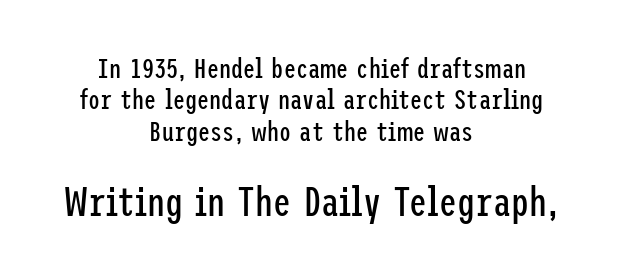
{"serif": "no", "italic": "no", "bold": "no", "weight": "regular", "width": "condensed", "stroke_contrast": "low", "x_height": "medium", "underline": "no", "align": "center", "line_spacing_ratio": 1.16, "letter_spacing": "normal", "letter_spacing_em": 0.0, "larger_block": "second", "size_ratio": 1.48, "glyph_px": 40}
